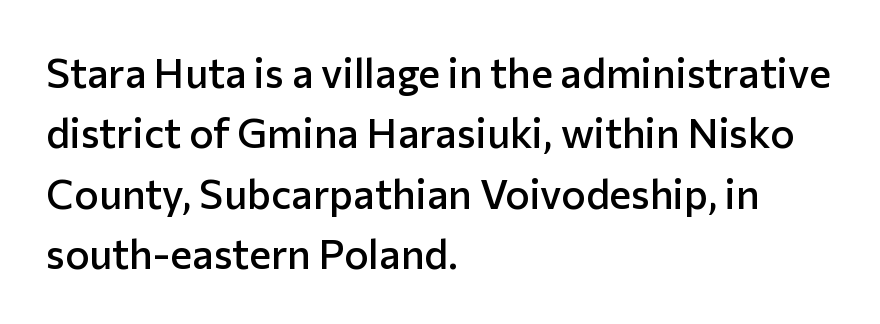
{"serif": "no", "italic": "no", "bold": "semi", "weight": "semibold", "width": "normal", "stroke_contrast": "low", "x_height": "medium", "monospaced": "no", "underline": "no", "align": "left", "line_spacing": "normal", "line_spacing_ratio": 1.47, "letter_spacing": "normal", "letter_spacing_em": 0.0, "glyph_px": 41}
